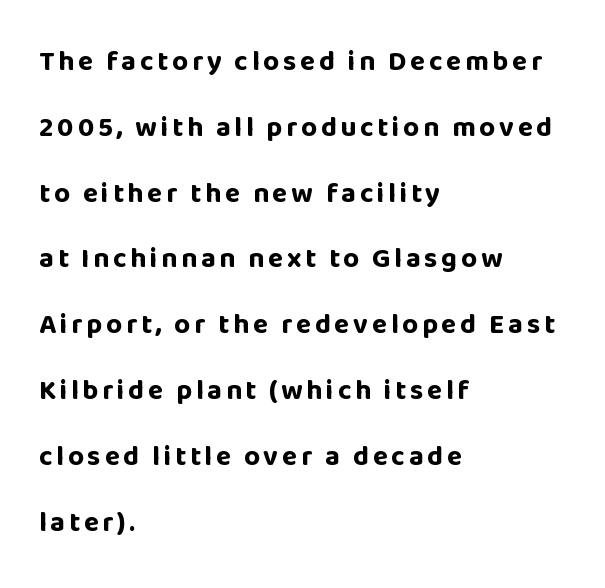
The image shows 28 px bold sans-serif type, upright; set left-aligned, loose line spacing (2.35x), not underlined; low stroke contrast and a large x-height.
